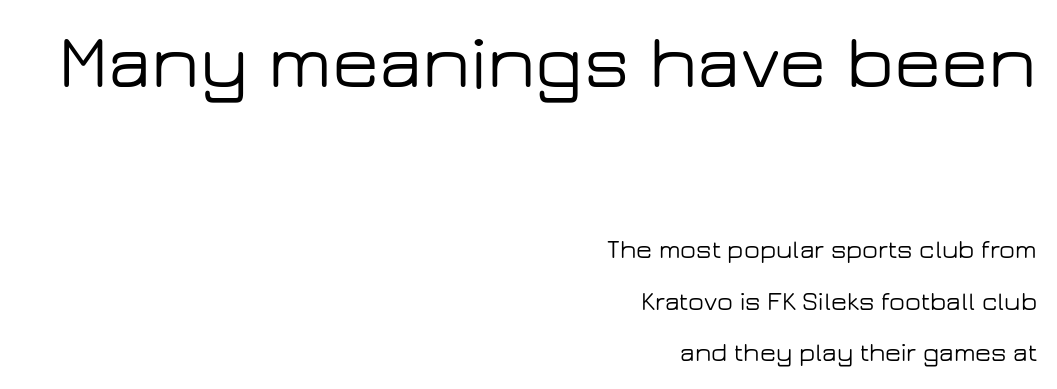
The image shows 77 px wide sans-serif type, upright; set right-aligned, loose line spacing (1.99x), normal letter spacing, not underlined; the first (top) block is 2.96x larger; low stroke contrast and a medium x-height.
